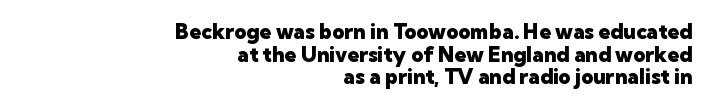
The space directly below the letters is spotless. Leftover space on each line is placed entirely before the opening word. These lines were composed using upright roman letters. No extra tracking has been applied to these lines. Weight: bold. Line spacing here is tight.
